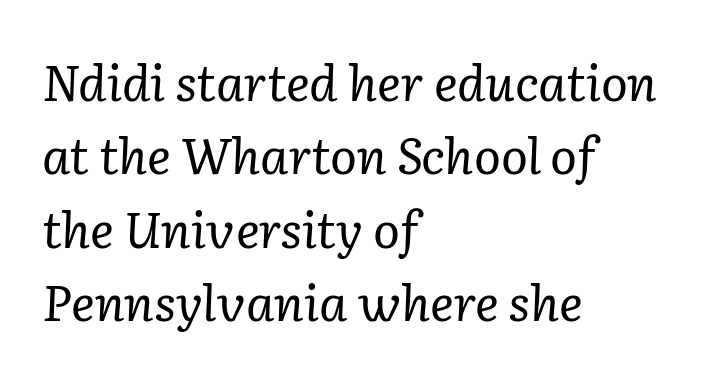
Each word holds together tightly as a unit, with standard inter-letter gaps. If you drew a line through each stem, it would be angled. The typesetter chose a ragged-right arrangement here. The space beneath each line is pristine and unruled. In terms of leading, this rendering sits right in the middle.
